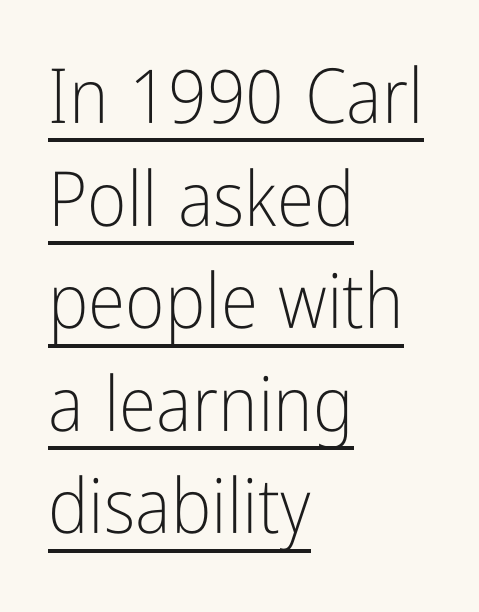
The image shows 76 px light, condensed sans-serif type, upright; set left-aligned, normal line spacing (1.35x), normal letter spacing, underlined; low stroke contrast and a medium x-height.
